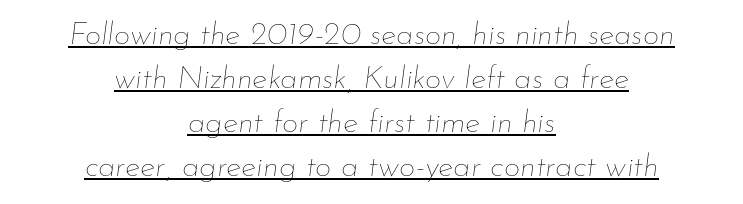
Q: Is the text bold? A: No.
Q: Is the text italic (slanted)? A: Yes, it leans right by about 7 degrees.
Q: Is the text underlined? A: Yes.
Q: How is the paragraph aligned? A: Centered.
Q: Is the spacing between letters normal or unusually wide? A: Normal.
Q: Is the spacing between lines tight, normal or loose? A: Normal.
Q: Width (condensed, normal, or wide)? A: Normal.
Q: Stroke contrast? A: Low.
Q: x-height? A: Small.
Q: Monospaced? A: No.
